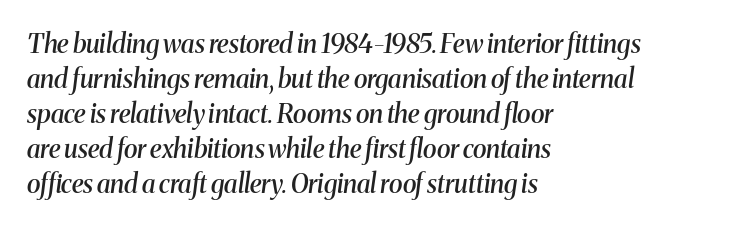
{"italic": "yes", "lean": "right", "slant_degrees": 8, "bold": "semi", "underline": "no", "align": "left", "line_spacing": "normal", "line_spacing_ratio": 1.35, "letter_spacing": "normal", "letter_spacing_em": 0.0, "glyph_px": 26}
